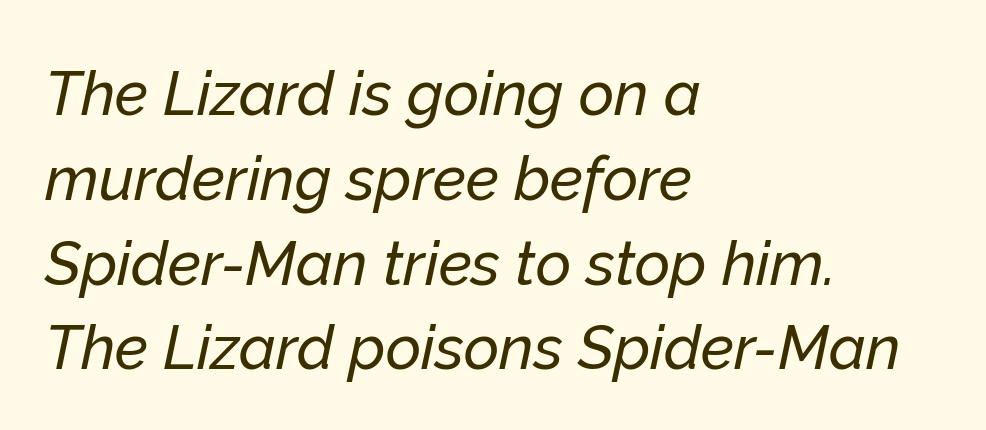
Q: Is the text italic (slanted)? A: Yes, it leans right by about 12 degrees.
Q: Is the text underlined? A: No.
Q: How is the paragraph aligned? A: Left-aligned.
Q: Is the spacing between letters normal or unusually wide? A: Normal.
Q: Is the spacing between lines tight, normal or loose? A: Normal.
Q: Width (condensed, normal, or wide)? A: Normal.
Q: Stroke contrast? A: Low.
Q: x-height? A: Medium.
Q: Monospaced? A: No.
